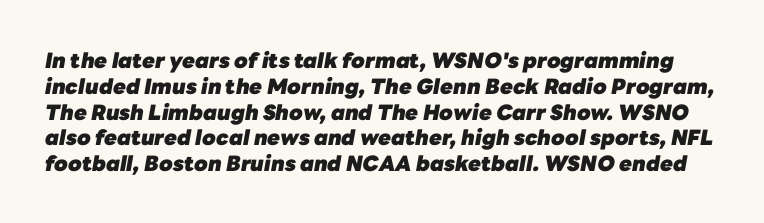
{"italic": "yes", "lean": "right", "slant_degrees": 10, "bold": "yes", "underline": "no", "line_spacing_ratio": 1.23, "letter_spacing": "normal", "letter_spacing_em": 0.0, "glyph_px": 21}
